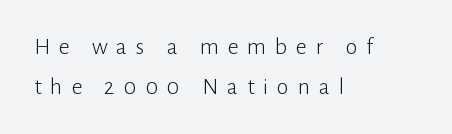
Q: Is the text bold? A: No.
Q: Is the text italic (slanted)? A: No, it is upright.
Q: Is the text underlined? A: No.
Q: How is the paragraph aligned? A: Left-aligned.
Q: Is the spacing between letters normal or unusually wide? A: Unusually wide.
Q: Is the spacing between lines tight, normal or loose? A: Normal.
